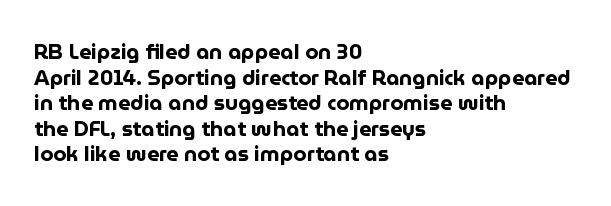
Q: Is the text bold? A: Yes.
Q: Is the text italic (slanted)? A: No, it is upright.
Q: Is the text underlined? A: No.
Q: How is the paragraph aligned? A: Left-aligned.
Q: Is the spacing between letters normal or unusually wide? A: Normal.
